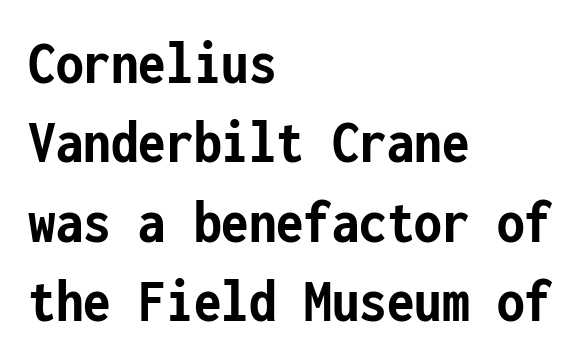
Q: Is the text bold? A: Yes.
Q: Is the text italic (slanted)? A: No, it is upright.
Q: Is the typeface a serif or a sans-serif typeface? A: Sans-serif.
Q: Is the text underlined? A: No.
Q: How is the paragraph aligned? A: Left-aligned.
Q: Is the spacing between letters normal or unusually wide? A: Normal.
Q: Is the spacing between lines tight, normal or loose? A: Normal.
Q: Width (condensed, normal, or wide)? A: Condensed.
Q: Stroke contrast? A: Low.
Q: x-height? A: Medium.
Q: Monospaced? A: Yes.
